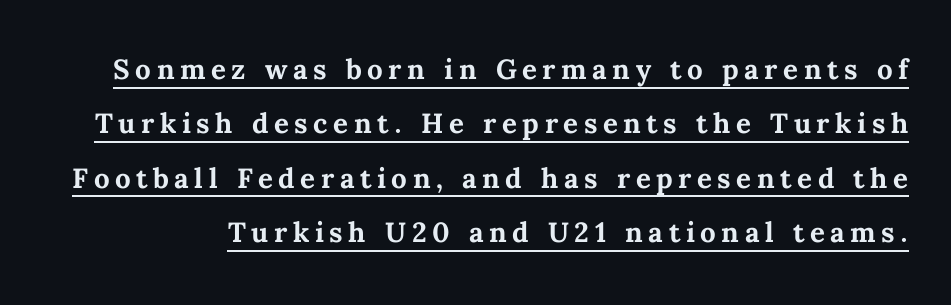
The image shows 37 px semibold type, upright; set normal line spacing (1.47x), underlined; medium stroke contrast and a medium x-height.
